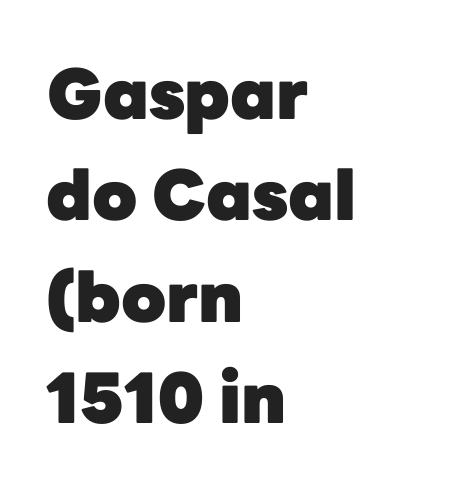
Compared with a centered layout, this one pins lines to the left instead. Letters rest on an invisible, unmarked baseline. The lines sit at an ordinary, default distance from one another. Emphasis by weight is at full strength: bold. Stroke terminals: plain, sans-serif.
